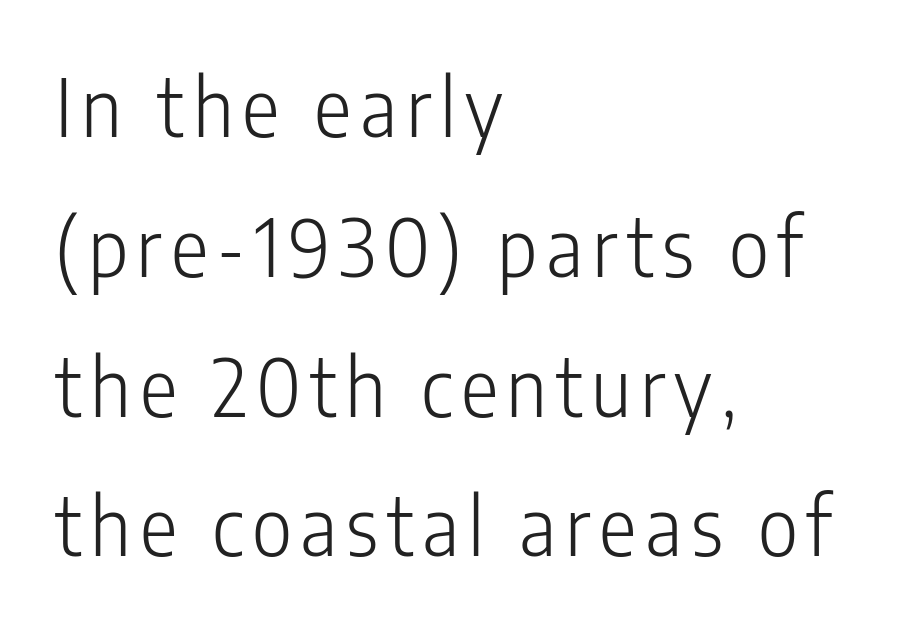
Q: Is the text bold? A: No.
Q: Is the text italic (slanted)? A: No, it is upright.
Q: Is the typeface a serif or a sans-serif typeface? A: Sans-serif.
Q: Is the text underlined? A: No.
Q: How is the paragraph aligned? A: Left-aligned.
Q: Width (condensed, normal, or wide)? A: Condensed.
Q: Stroke contrast? A: Low.
Q: x-height? A: Medium.
Q: Monospaced? A: No.
